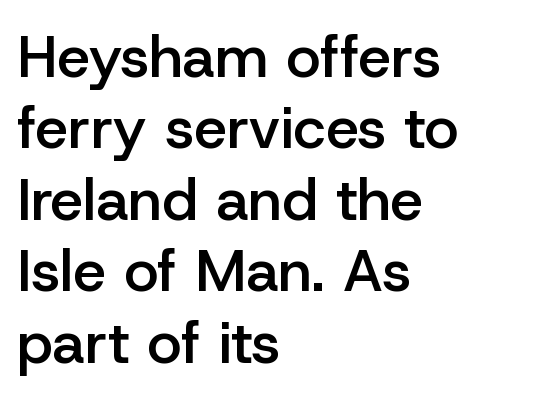
The image shows 59 px semibold sans-serif type, upright; set left-aligned, line spacing 1.21x, normal letter spacing, not underlined; low stroke contrast and a medium x-height.
